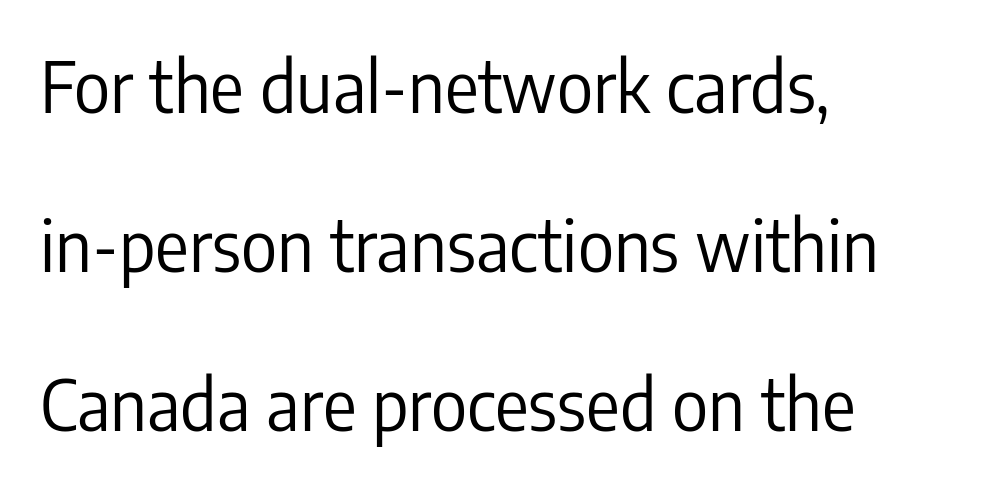
The letters stand straight up with perfectly vertical stems. Widely set lines give the paragraph a tall, airy silhouette. Tracking here is standard; glyphs follow each other at the usual distance. On a weight scale, this lands at 450 or below. Underlining? Definitely not there. This sample is left-justified, so line endings fall wherever the words run out.
